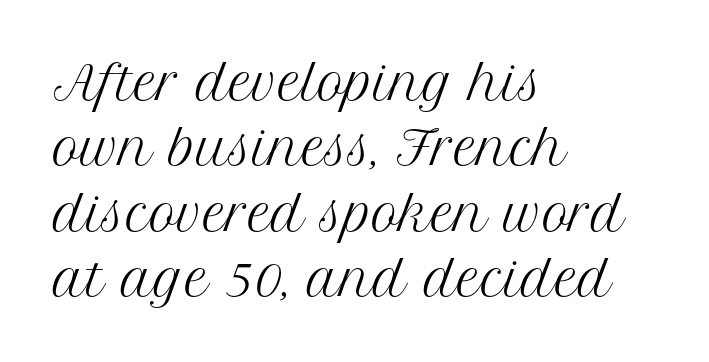
The image shows 46 px regular-weight serif type; set left-aligned, normal line spacing (1.42x), normal letter spacing, not underlined; medium stroke contrast and a medium x-height.
